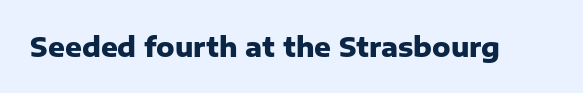
Q: Is the text bold? A: Yes.
Q: Is the text italic (slanted)? A: No, it is upright.
Q: Is the text underlined? A: No.
Q: Is the spacing between letters normal or unusually wide? A: Normal.
